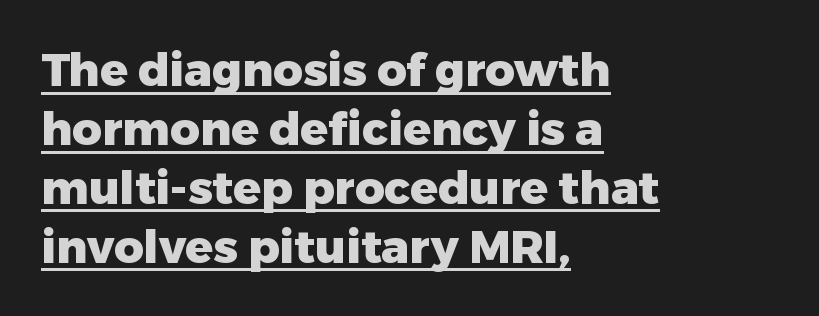
The image shows 46 px heavy sans-serif type, upright; set left-aligned, normal line spacing (1.28x), normal letter spacing, underlined; low stroke contrast and a medium x-height.
